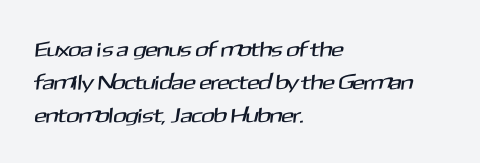
Characters follow at the spacing the type designer built in. Is the block centered? No — it sits flush against the left margin. No word sits above an underline. A typesetter would call this leading conventional body-copy spacing.
